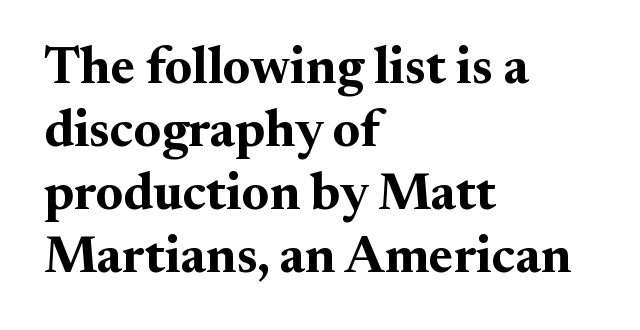
Anything drawn beneath the words? Only blank space. Italic? Not at all — the glyphs are vertical. A full-strength bold gives these letters their thick strokes. Here the designer chose a conventional face with non-uniform glyph widths. Does the copy run flush right? No — it runs flush left. The gaps between neighbouring characters are ordinary and unremarkable.
